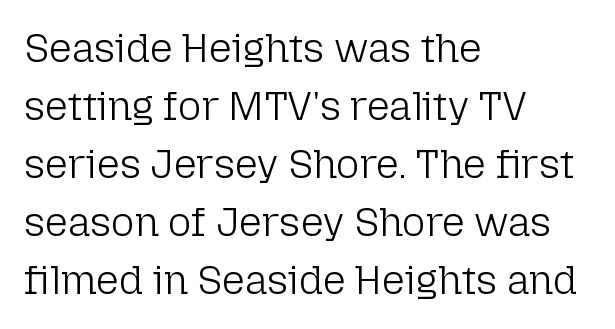
Does the lettering tilt? It doesn't — this is upright. The face used here is rendered with its standard letterfit. This rendering employs a face without finishing strokes, i.e., a sans-serif. Only glyphs here, with clear space below each row. The space between consecutive lines is moderate.
